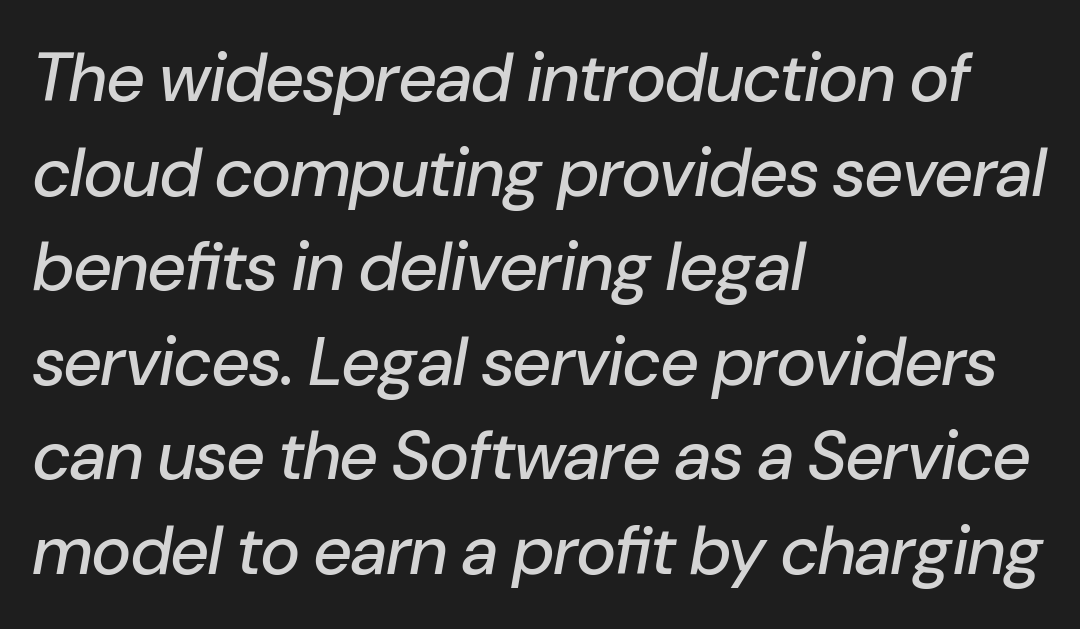
{"italic": "yes", "lean": "right", "slant_degrees": 10, "width": "normal", "stroke_contrast": "low", "x_height": "medium", "monospaced": "no", "underline": "no", "align": "left", "line_spacing": "normal", "line_spacing_ratio": 1.39, "letter_spacing": "normal", "letter_spacing_em": 0.0, "glyph_px": 68}
